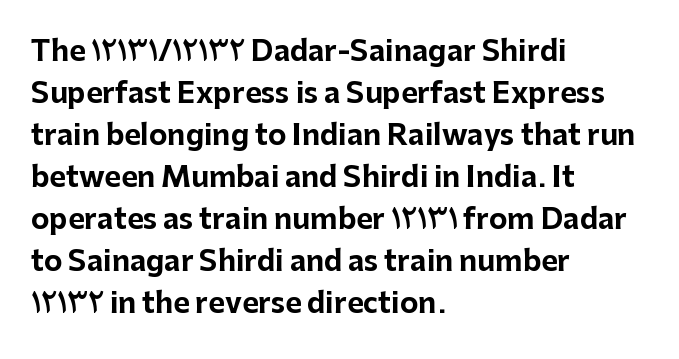
{"serif": "no", "italic": "no", "bold": "yes", "weight": "bold", "width": "normal", "stroke_contrast": "low", "x_height": "medium", "monospaced": "no", "underline": "no", "align": "left", "line_spacing": "normal", "line_spacing_ratio": 1.5, "letter_spacing": "normal", "letter_spacing_em": 0.0, "glyph_px": 28}
